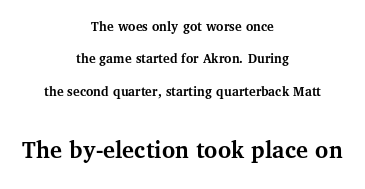
The image shows 25 px bold type, upright; set centered, loose line spacing (2.31x), normal letter spacing, not underlined; the second (bottom) block is 1.79x larger.
